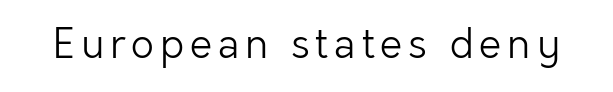
The image shows 40 px light sans-serif type, upright; set not underlined; low stroke contrast and a medium x-height.
